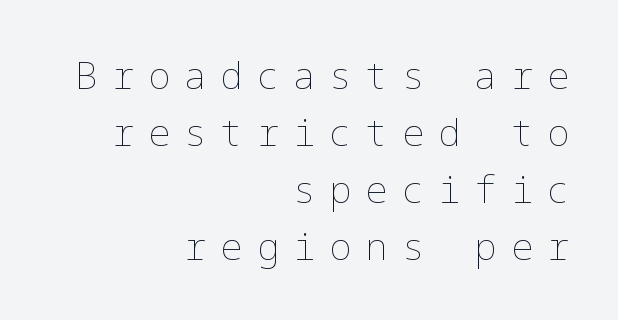
Notice how the passage keeps a crisp vertical edge on the right only. If you measured baseline to baseline, you'd find a middling distance. Think standard paragraph weight, or any step lighter than that. This sample uses an upright cut, with every glyph sitting square on the baseline. Letters rest on an invisible, unmarked baseline.
